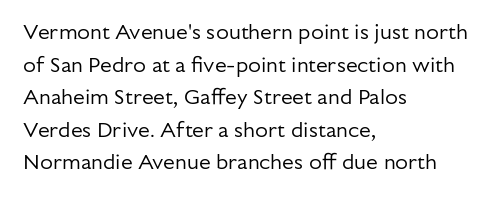
{"italic": "no", "bold": "no", "underline": "no", "align": "left", "line_spacing": "normal", "line_spacing_ratio": 1.55, "letter_spacing": "normal", "letter_spacing_em": 0.0, "glyph_px": 21}
